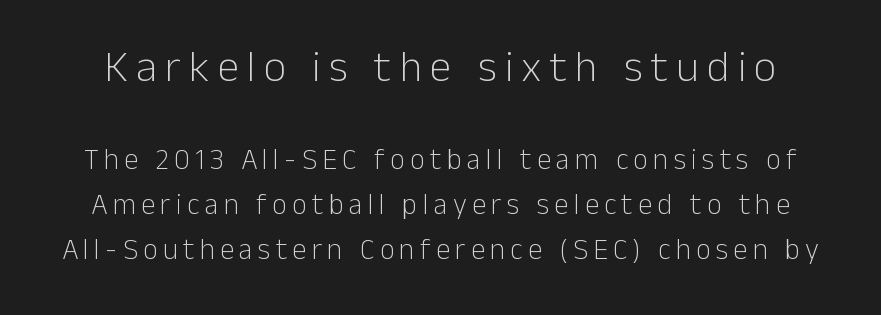
Q: Is the text bold? A: No.
Q: Is the text italic (slanted)? A: No, it is upright.
Q: Is the typeface a serif or a sans-serif typeface? A: Sans-serif.
Q: Is the text underlined? A: No.
Q: Is the spacing between lines tight, normal or loose? A: Normal.
Q: Which block of text is set in a larger size, the first (top) or the second (bottom)? A: The first (top) one.
Q: Width (condensed, normal, or wide)? A: Normal.
Q: Stroke contrast? A: Low.
Q: x-height? A: Medium.
Q: Monospaced? A: No.
